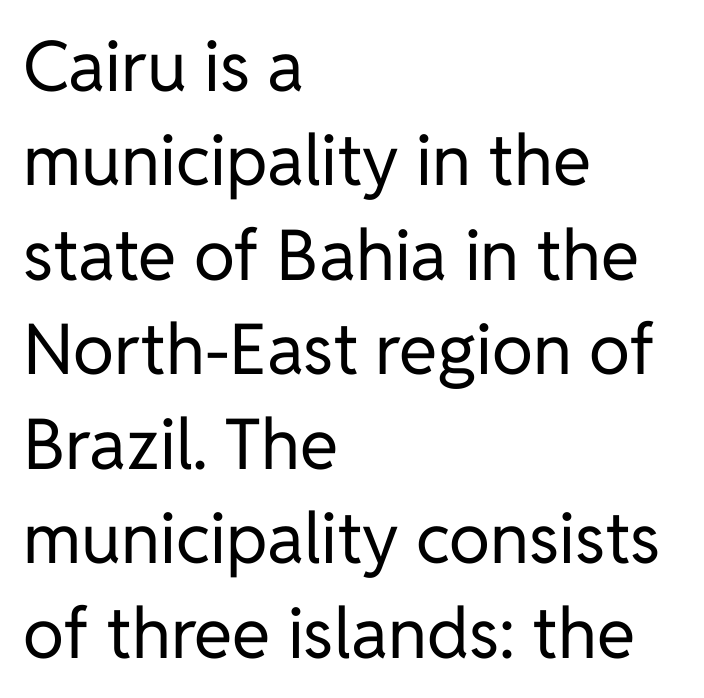
Q: Is the text bold? A: No.
Q: Is the text italic (slanted)? A: No, it is upright.
Q: Is the typeface a serif or a sans-serif typeface? A: Sans-serif.
Q: Is the text underlined? A: No.
Q: How is the paragraph aligned? A: Left-aligned.
Q: Is the spacing between letters normal or unusually wide? A: Normal.
Q: Is the spacing between lines tight, normal or loose? A: Normal.
Q: Width (condensed, normal, or wide)? A: Normal.
Q: Stroke contrast? A: Low.
Q: x-height? A: Medium.
Q: Monospaced? A: No.
